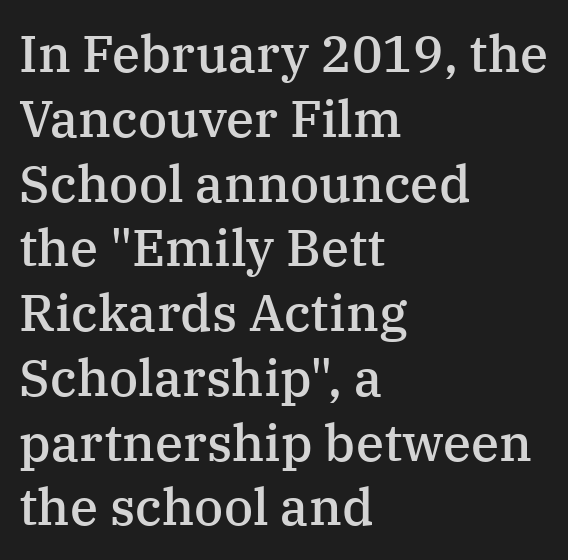
The image shows 51 px semibold serif type, upright; set left-aligned, normal line spacing (1.27x), normal letter spacing, not underlined; medium stroke contrast and a medium x-height.
